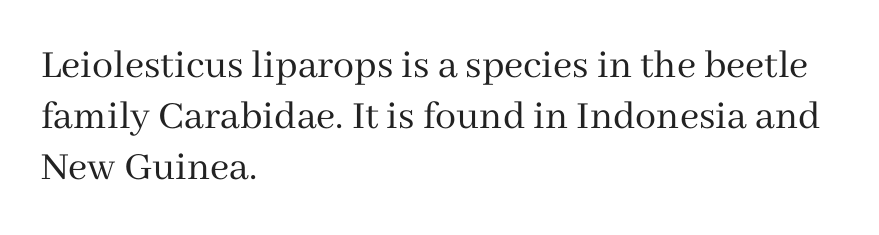
The image shows 42 px regular-weight serif type, upright; set left-aligned, line spacing 1.21x, normal letter spacing, not underlined; medium stroke contrast and a medium x-height.
